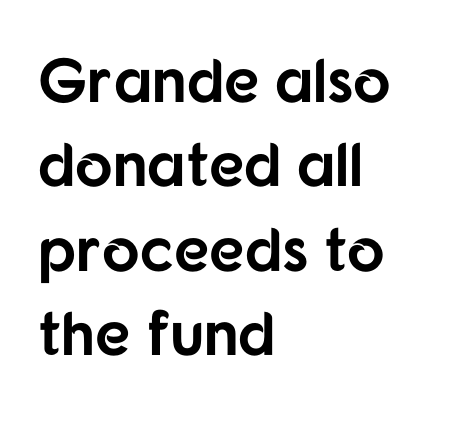
A full-strength bold gives these letters their thick strokes. The horizontal fit of the characters is conventional and even. When letters stand straight like this, we call the style roman or upright. Unmarked baselines from the first word to the last. Here the designer chose a conventional face with non-uniform glyph widths.
